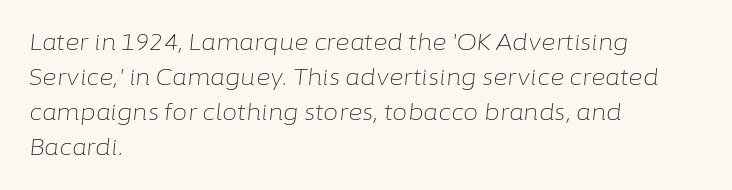
The image shows 22 px text type, italic (leaning right); set left-aligned, normal line spacing (1.59x), normal letter spacing, not underlined.
